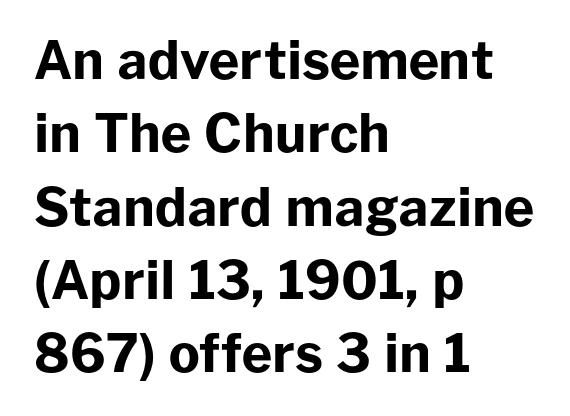
No extra tracking has been applied to these lines. Each letter keeps its own natural width here, so spacing adapts to shape. A sans-serif font was chosen for this passage. Leftover space on each line is placed entirely after the last word. Bare-footed words on every line.
